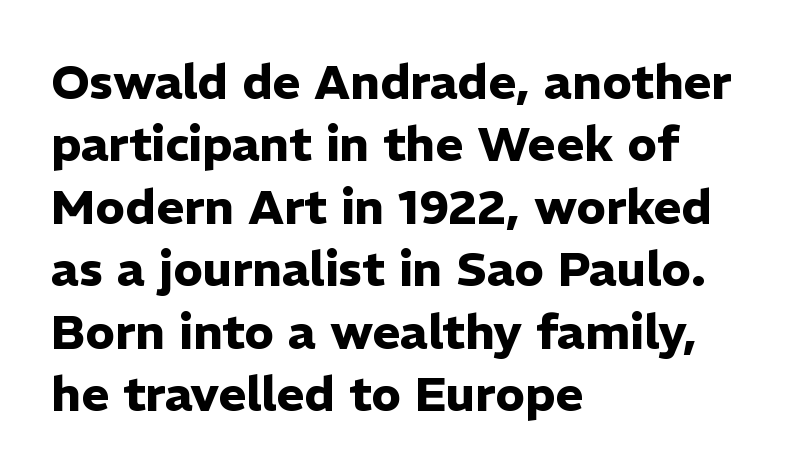
The image shows 48 px heavy sans-serif type, upright; set left-aligned, normal line spacing (1.3x), normal letter spacing, not underlined; low stroke contrast and a medium x-height.
